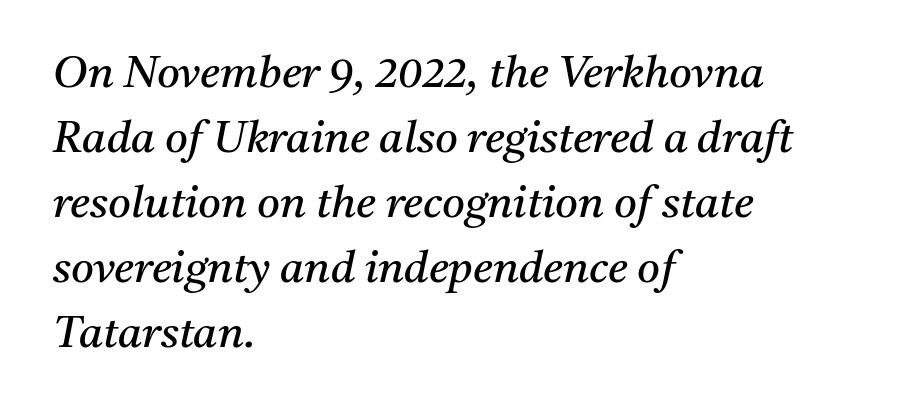
{"serif": "yes", "italic": "yes", "lean": "right", "slant_degrees": 11, "bold": "no", "weight": "regular", "width": "normal", "stroke_contrast": "medium", "x_height": "medium", "monospaced": "no", "underline": "no", "align": "left", "line_spacing": "normal", "line_spacing_ratio": 1.48, "letter_spacing": "normal", "letter_spacing_em": 0.0, "glyph_px": 44}
